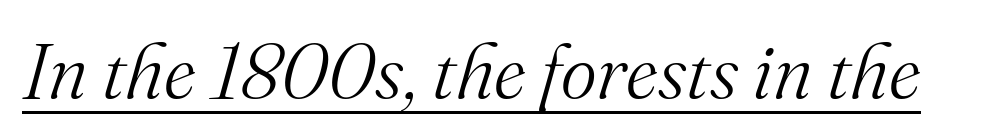
Q: Is the text bold? A: No.
Q: Is the text italic (slanted)? A: Yes, it leans right by about 16 degrees.
Q: Is the typeface a serif or a sans-serif typeface? A: Serif.
Q: Is the text underlined? A: Yes.
Q: Is the spacing between letters normal or unusually wide? A: Normal.
Q: Width (condensed, normal, or wide)? A: Normal.
Q: Stroke contrast? A: Medium.
Q: x-height? A: Small.
Q: Monospaced? A: No.
